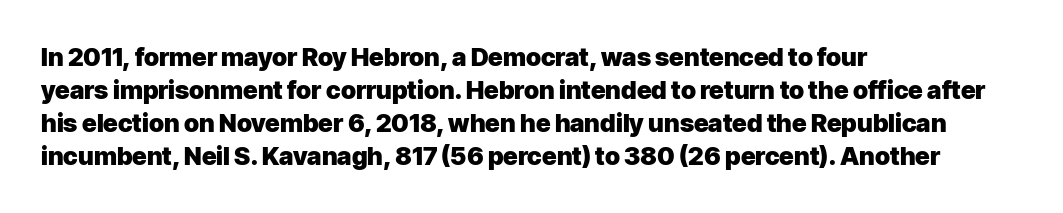
{"italic": "no", "bold": "yes", "underline": "no", "align": "left", "line_spacing": "normal", "line_spacing_ratio": 1.32, "letter_spacing": "normal", "letter_spacing_em": 0.0, "glyph_px": 25}
